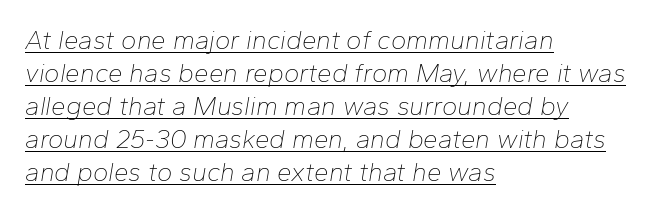
Q: Is the text bold? A: No.
Q: Is the text italic (slanted)? A: Yes, it leans right by about 10 degrees.
Q: Is the text underlined? A: Yes.
Q: How is the paragraph aligned? A: Left-aligned.
Q: Is the spacing between letters normal or unusually wide? A: Normal.
Q: Is the spacing between lines tight, normal or loose? A: Normal.
